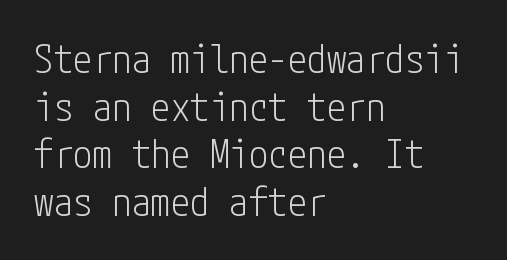
The image shows 39 px light, condensed sans-serif type, upright; set left-aligned, line spacing 1.22x, normal letter spacing, not underlined; low stroke contrast and a medium x-height.
